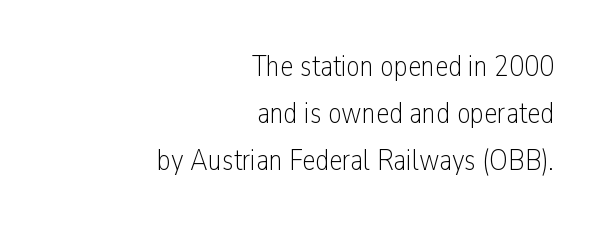
Q: Is the text bold? A: No.
Q: Is the text italic (slanted)? A: No, it is upright.
Q: Is the typeface a serif or a sans-serif typeface? A: Sans-serif.
Q: Is the text underlined? A: No.
Q: How is the paragraph aligned? A: Right-aligned.
Q: Is the spacing between letters normal or unusually wide? A: Normal.
Q: Is the spacing between lines tight, normal or loose? A: Normal.
Q: Width (condensed, normal, or wide)? A: Condensed.
Q: Stroke contrast? A: Low.
Q: x-height? A: Medium.
Q: Monospaced? A: No.
